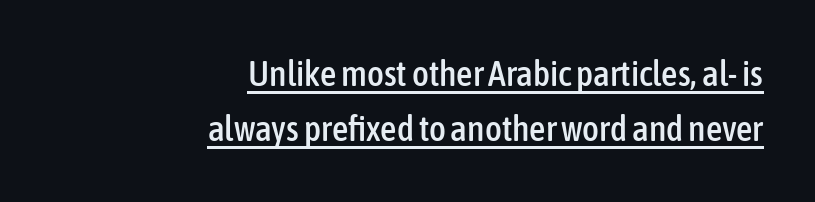
Caption: standard tracking, unaltered. The glyphs are accompanied by a horizontal stroke just below them. You could not count columns in this text — the font is proportionally spaced. In terms of leading, this rendering sits right in the middle.
